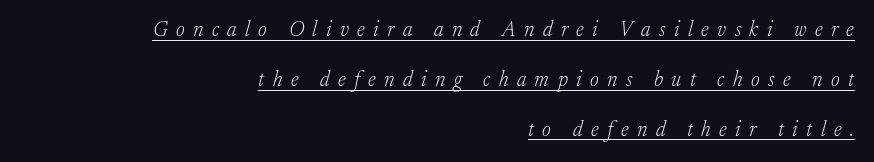
Q: Is the text bold? A: No.
Q: Is the text italic (slanted)? A: Yes, it leans right by about 17 degrees.
Q: Is the text underlined? A: Yes.
Q: How is the paragraph aligned? A: Right-aligned.
Q: Is the spacing between letters normal or unusually wide? A: Unusually wide.
Q: Is the spacing between lines tight, normal or loose? A: Loose.
